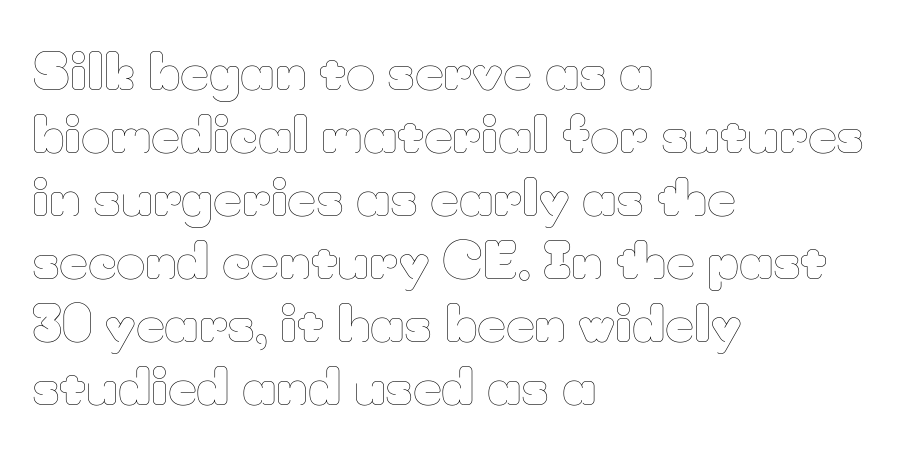
Q: Is the text bold? A: No.
Q: Is the text italic (slanted)? A: No, it is upright.
Q: Is the text underlined? A: No.
Q: How is the paragraph aligned? A: Left-aligned.
Q: Is the spacing between letters normal or unusually wide? A: Normal.
Q: Is the spacing between lines tight, normal or loose? A: Normal.
Q: Width (condensed, normal, or wide)? A: Normal.
Q: Stroke contrast? A: Low.
Q: x-height? A: Small.
Q: Monospaced? A: No.
